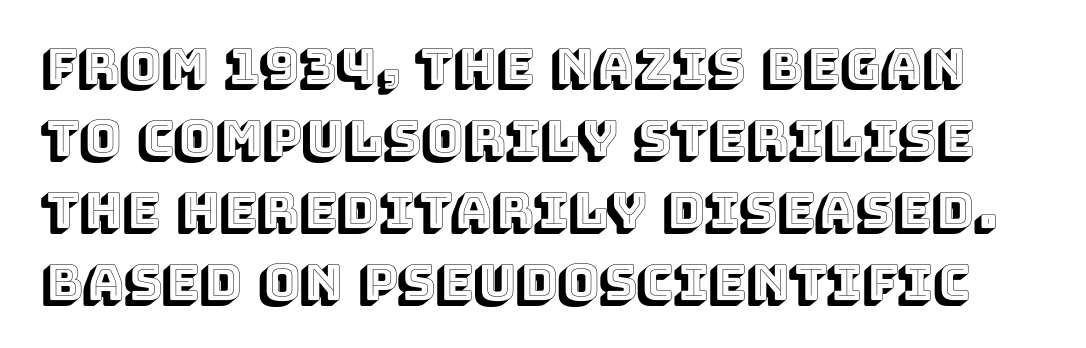
{"italic": "no", "width": "normal", "x_height": "large", "monospaced": "no", "underline": "no", "line_spacing": "normal", "line_spacing_ratio": 1.44, "letter_spacing": "normal", "letter_spacing_em": 0.0, "glyph_px": 50}
